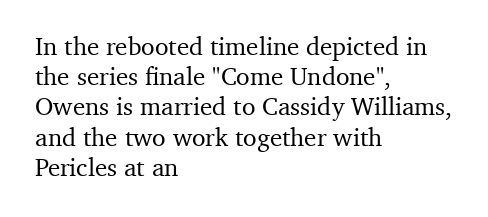
Standard letterfit; no display-style spreading of the glyphs. A typesetter would mark this as roman, not italic. Does the copy run flush right? No — it runs flush left. Words float on clear page, feet unadorned.
